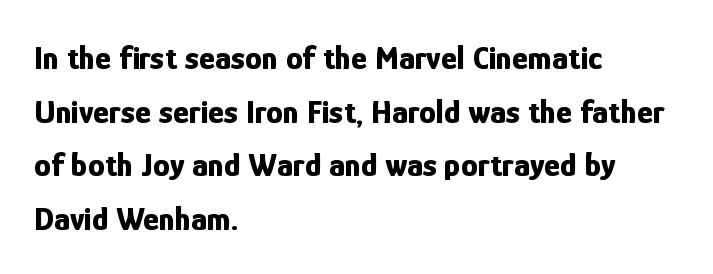
Q: Is the text bold? A: Yes.
Q: Is the text italic (slanted)? A: No, it is upright.
Q: Is the typeface a serif or a sans-serif typeface? A: Sans-serif.
Q: Is the text underlined? A: No.
Q: How is the paragraph aligned? A: Left-aligned.
Q: Is the spacing between letters normal or unusually wide? A: Normal.
Q: Is the spacing between lines tight, normal or loose? A: Normal.
Q: Width (condensed, normal, or wide)? A: Condensed.
Q: Stroke contrast? A: Low.
Q: x-height? A: Medium.
Q: Monospaced? A: No.
